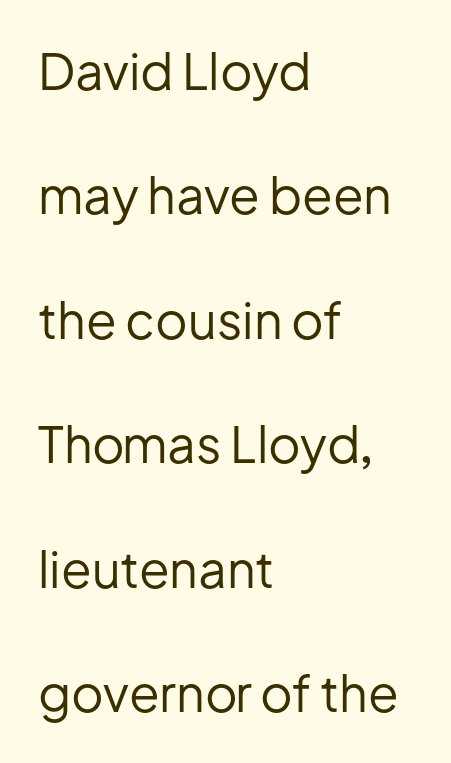
The image shows 50 px regular-weight sans-serif type, upright; set left-aligned, loose line spacing (2.49x), normal letter spacing, not underlined; low stroke contrast and a medium x-height.
